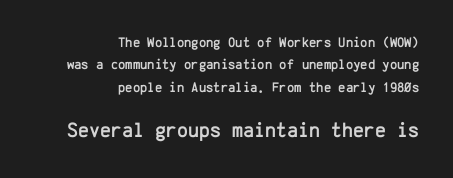
Q: Is the text italic (slanted)? A: No, it is upright.
Q: Is the text underlined? A: No.
Q: How is the paragraph aligned? A: Right-aligned.
Q: Is the spacing between letters normal or unusually wide? A: Normal.
Q: Is the spacing between lines tight, normal or loose? A: Normal.
Q: Which block of text is set in a larger size, the first (top) or the second (bottom)? A: The second (bottom) one.
